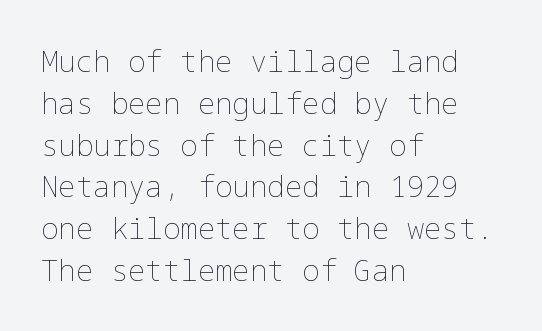
The image shows 29 px thin type, upright; set left-aligned, normal line spacing (1.44x), normal letter spacing, not underlined; low stroke contrast and a medium x-height.
